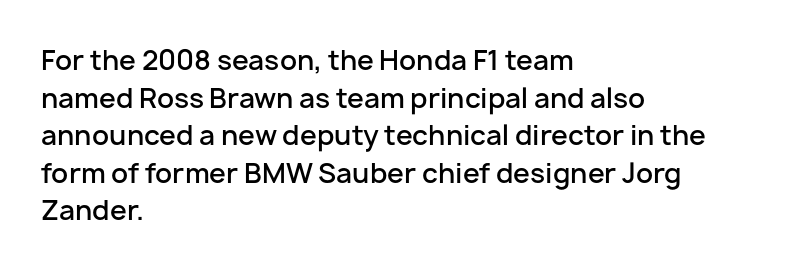
The image shows 27 px text type, upright; set left-aligned, normal line spacing (1.39x), normal letter spacing, not underlined.
